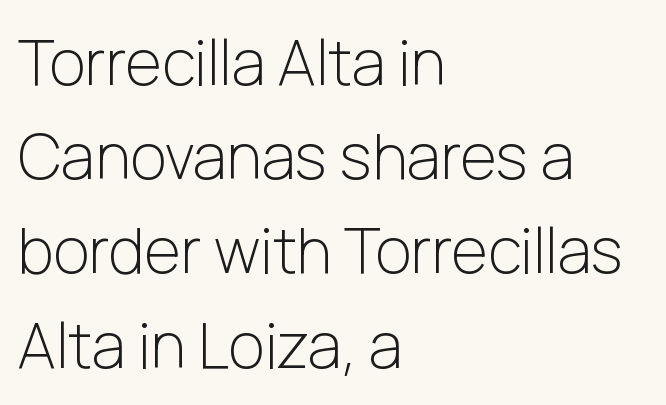
When letters stand straight like this, we call the style roman or upright. The rendering keeps characters at their native spacing. Students, observe: this is what conventionally led text looks like. The typeface chosen for these lines omits serifs. The letters advance in unequal steps, a hallmark of proportional type.
